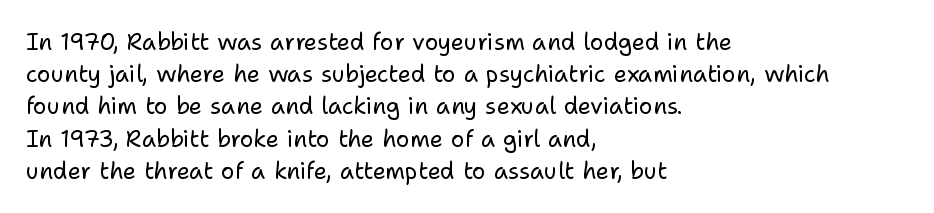
{"italic": "no", "bold": "no", "underline": "no", "align": "left", "line_spacing": "normal", "line_spacing_ratio": 1.4, "letter_spacing": "normal", "letter_spacing_em": 0.0, "glyph_px": 23}
